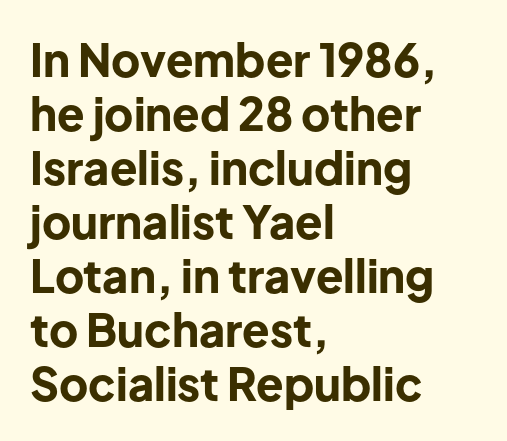
The image shows 45 px bold sans-serif type, upright; set left-aligned, line spacing 1.2x, normal letter spacing, not underlined; low stroke contrast and a medium x-height.
